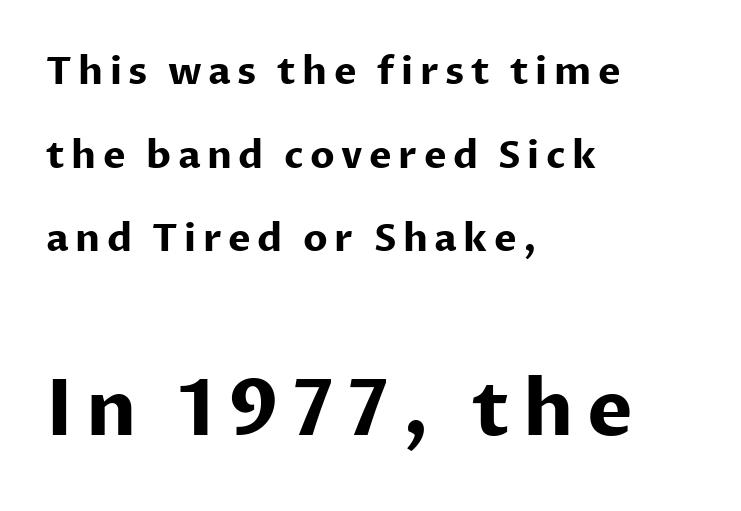
Heft: maximum for text — a bold. The ragged edge is on the right, which tells us the setting is flush left. Each new line begins a long way beneath the previous one. Font category for this specimen: sans-serif.
